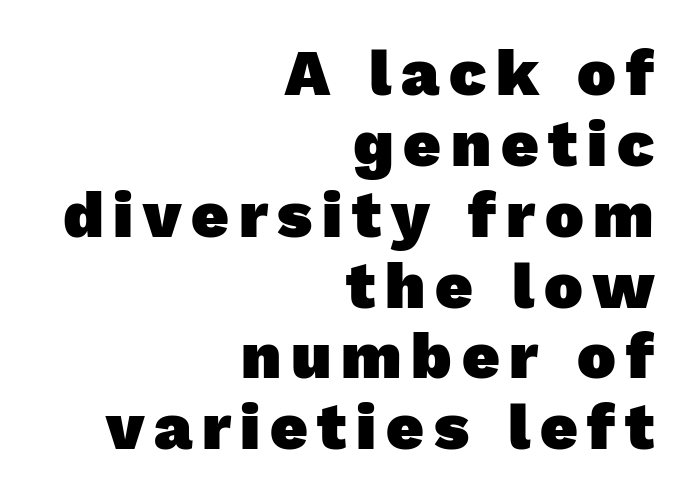
The image shows 65 px heavy sans-serif type; set right-aligned, tight line spacing (1.09x), not underlined; a medium x-height.
